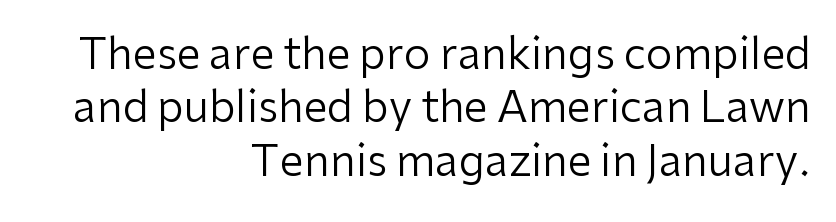
The image shows 43 px regular-weight sans-serif type, upright; set right-aligned, line spacing 1.24x, normal letter spacing, not underlined; low stroke contrast and a medium x-height.
